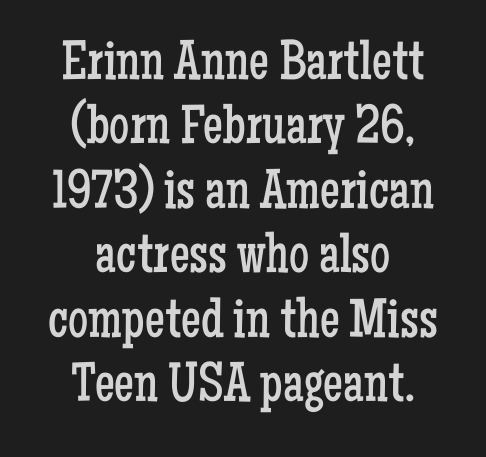
Q: Is the text bold? A: No.
Q: Is the text italic (slanted)? A: No, it is upright.
Q: Is the typeface a serif or a sans-serif typeface? A: Serif.
Q: Is the text underlined? A: No.
Q: How is the paragraph aligned? A: Centered.
Q: Is the spacing between letters normal or unusually wide? A: Normal.
Q: Is the spacing between lines tight, normal or loose? A: Tight.
Q: Width (condensed, normal, or wide)? A: Condensed.
Q: Stroke contrast? A: Low.
Q: x-height? A: Medium.
Q: Monospaced? A: No.
